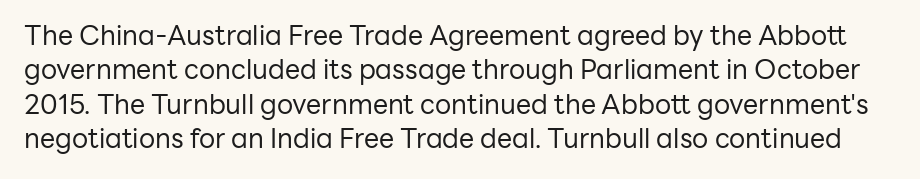
The letters stand straight up with perfectly vertical stems. Inter-character spacing is left at the font's built-in metrics. A normal amount of white space separates one row of letters from the next. Descender tails drop into unmarked territory. The letters look calm and open, with moderate or lighter stems.
